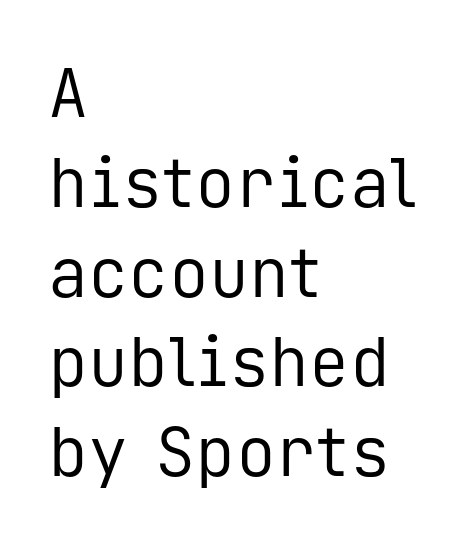
The image shows 67 px regular-weight sans-serif type, upright, monospaced; set left-aligned, normal line spacing (1.34x), normal letter spacing, not underlined; low stroke contrast and a medium x-height.
